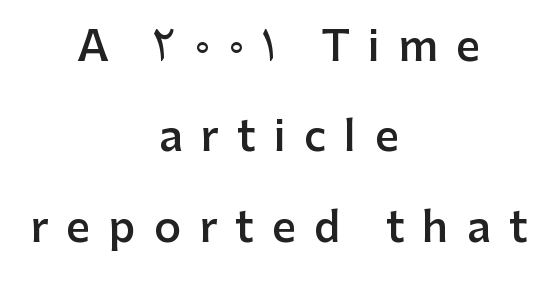
Only glyphs here, with clear space below each row. Ordinary non-slanted type is in use. Character widths vary here, with narrow letters taking less room than wide ones. The setting favours the middle, as headings and verse often do.
